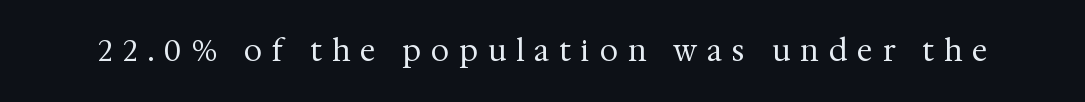
Characters follow at a spacing far wider than the type designer built in. Counters stay open thanks to moderate or lighter strokes. If you drew a line through each stem, it would be perfectly vertical. The space beneath each line is pristine and unruled.
